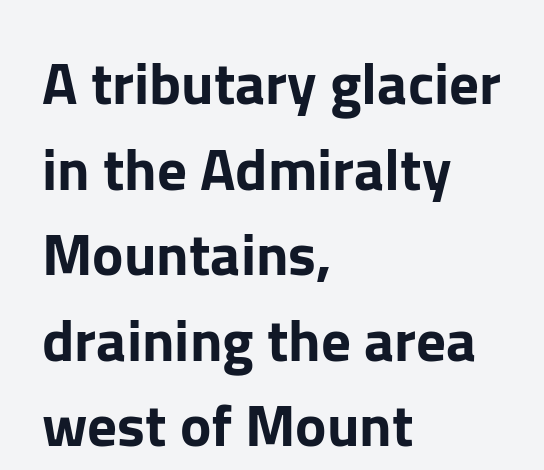
The image shows 59 px sans-serif type, upright; set left-aligned, normal line spacing (1.45x), normal letter spacing, not underlined; low stroke contrast and a medium x-height.
